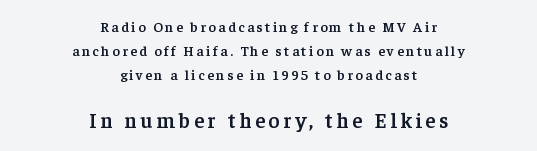
Q: Is the text bold? A: Semi-bold.
Q: Is the text italic (slanted)? A: No, it is upright.
Q: Is the text underlined? A: No.
Q: How is the paragraph aligned? A: Centered.
Q: Which block of text is set in a larger size, the first (top) or the second (bottom)? A: The second (bottom) one.
